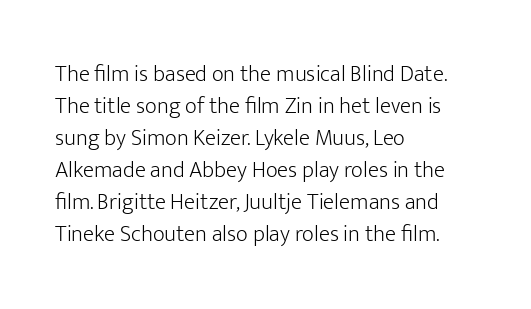
{"italic": "no", "bold": "no", "underline": "no", "align": "left", "line_spacing": "normal", "line_spacing_ratio": 1.39, "letter_spacing": "normal", "letter_spacing_em": 0.0, "glyph_px": 23}
